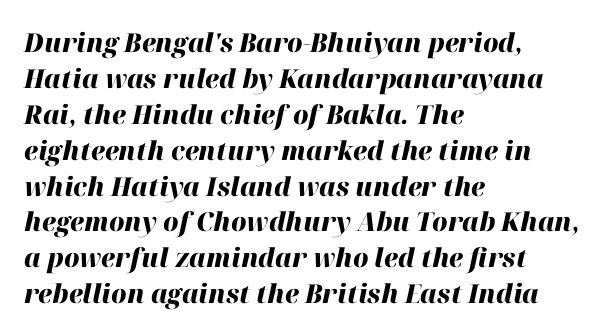
Q: Is the text bold? A: Yes.
Q: Is the text italic (slanted)? A: Yes, it leans right by about 12 degrees.
Q: Is the text underlined? A: No.
Q: How is the paragraph aligned? A: Left-aligned.
Q: Is the spacing between letters normal or unusually wide? A: Normal.
Q: Is the spacing between lines tight, normal or loose? A: Normal.
